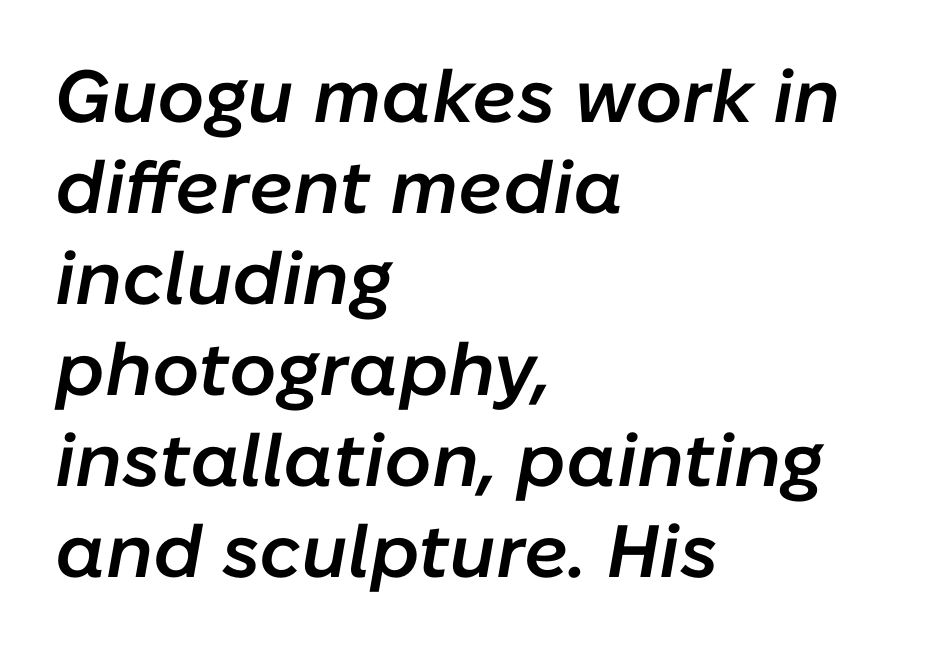
The image shows 74 px semibold type, italic (leaning right); set left-aligned, line spacing 1.23x, normal letter spacing, not underlined; low stroke contrast and a medium x-height.
